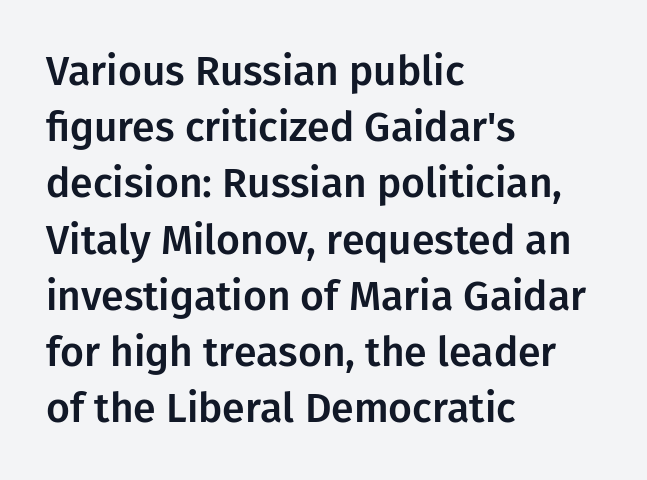
The image shows 41 px sans-serif type, upright; set left-aligned, normal line spacing (1.37x), normal letter spacing, not underlined; low stroke contrast and a medium x-height.
